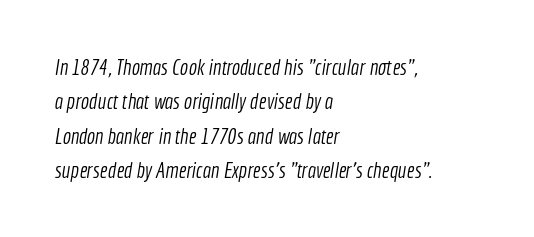
Q: Is the text bold? A: No.
Q: Is the text underlined? A: No.
Q: How is the paragraph aligned? A: Left-aligned.
Q: Is the spacing between letters normal or unusually wide? A: Normal.
Q: Is the spacing between lines tight, normal or loose? A: Normal.
